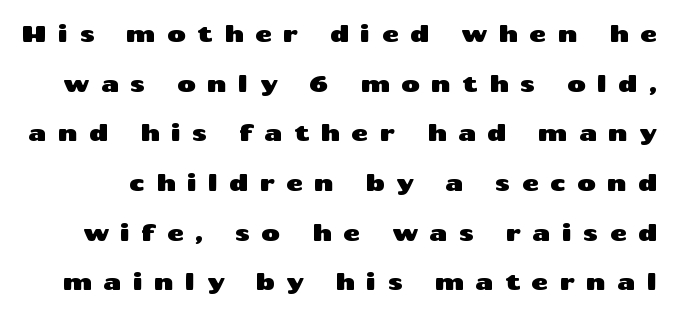
The image shows 23 px text type, upright; set loose line spacing (2.16x), unusually wide letter spacing (+0.49 em), not underlined.
